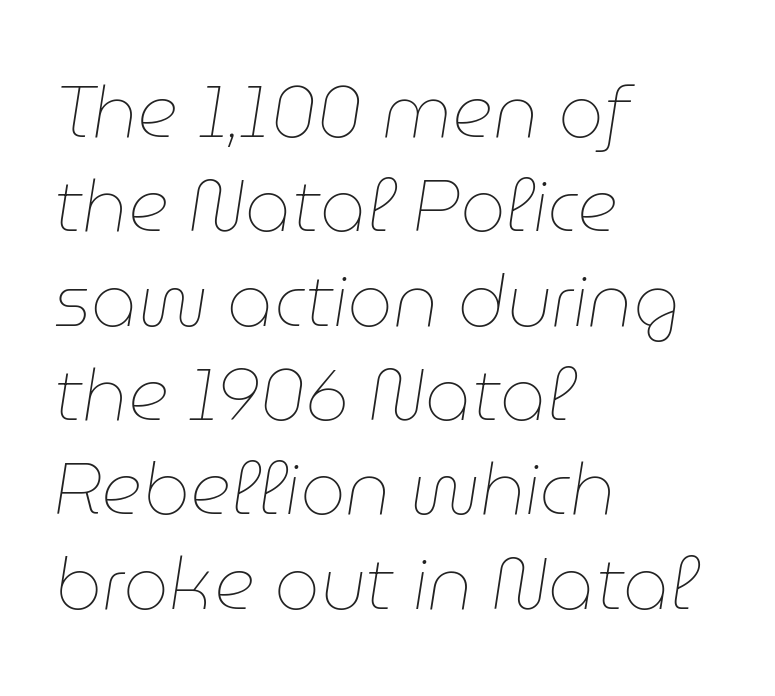
Q: Is the text bold? A: No.
Q: Is the text italic (slanted)? A: Yes, it leans right by about 9 degrees.
Q: Is the text underlined? A: No.
Q: How is the paragraph aligned? A: Left-aligned.
Q: Is the spacing between letters normal or unusually wide? A: Normal.
Q: Is the spacing between lines tight, normal or loose? A: Normal.
Q: Width (condensed, normal, or wide)? A: Normal.
Q: Stroke contrast? A: Low.
Q: x-height? A: Medium.
Q: Monospaced? A: No.
